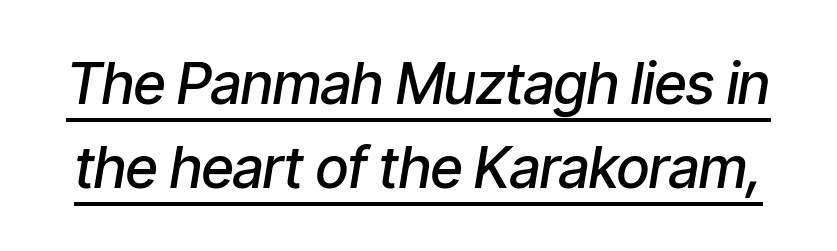
The image shows 57 px semibold, condensed type, italic (leaning right); set normal line spacing (1.48x), normal letter spacing, underlined; low stroke contrast and a medium x-height.
